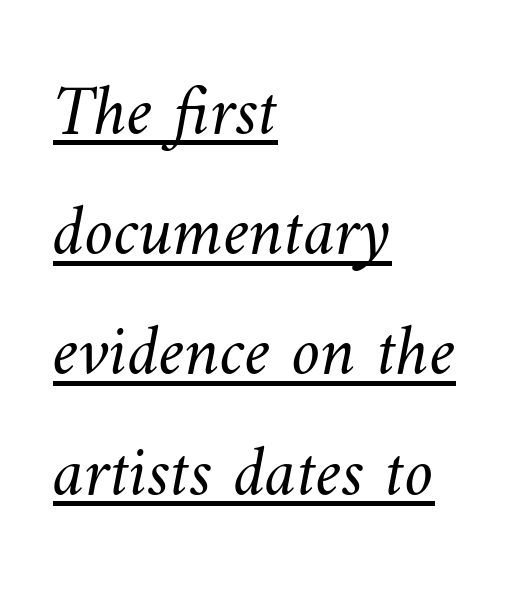
Q: Is the text bold? A: No.
Q: Is the text underlined? A: Yes.
Q: How is the paragraph aligned? A: Left-aligned.
Q: Is the spacing between letters normal or unusually wide? A: Normal.
Q: Is the spacing between lines tight, normal or loose? A: Normal.
Q: Width (condensed, normal, or wide)? A: Normal.
Q: Stroke contrast? A: Medium.
Q: x-height? A: Small.
Q: Monospaced? A: No.
